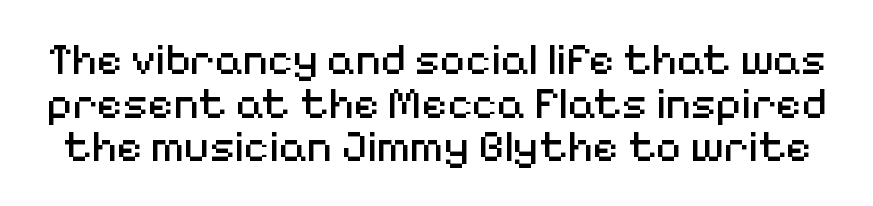
{"serif": "no", "italic": "no", "bold": "no", "weight": "regular", "width": "normal", "stroke_contrast": "medium", "x_height": "medium", "monospaced": "no", "underline": "no", "line_spacing": "tight", "line_spacing_ratio": 0.99, "letter_spacing": "normal", "letter_spacing_em": 0.0, "glyph_px": 44}
